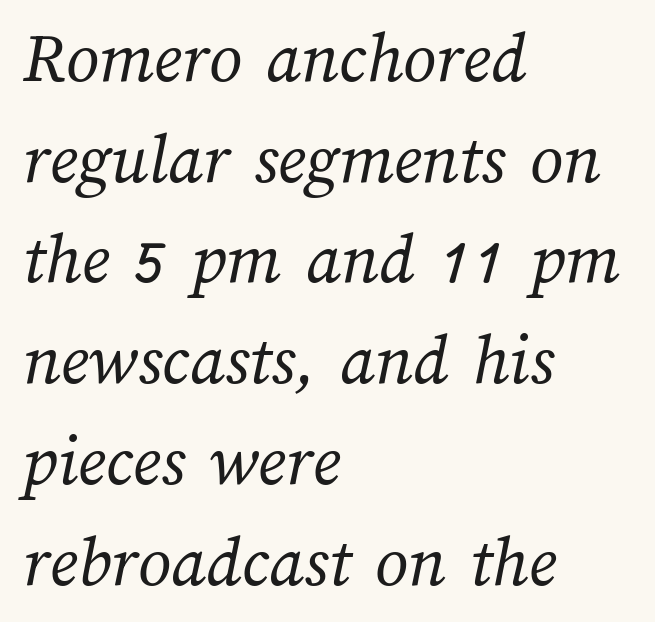
Q: Is the text bold? A: No.
Q: Is the text underlined? A: No.
Q: How is the paragraph aligned? A: Left-aligned.
Q: Is the spacing between letters normal or unusually wide? A: Normal.
Q: Is the spacing between lines tight, normal or loose? A: Normal.
Q: Width (condensed, normal, or wide)? A: Normal.
Q: Stroke contrast? A: Medium.
Q: x-height? A: Medium.
Q: Monospaced? A: No.
